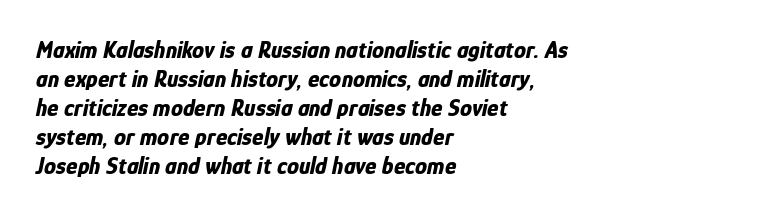
There is no visible air inserted between adjacent glyphs. Teacher's note: observe the even left margin — that is flush-left alignment. Is the type slanted? Yes — the strokes lean at a clear angle. Caption: bold face, heavy strokes.
